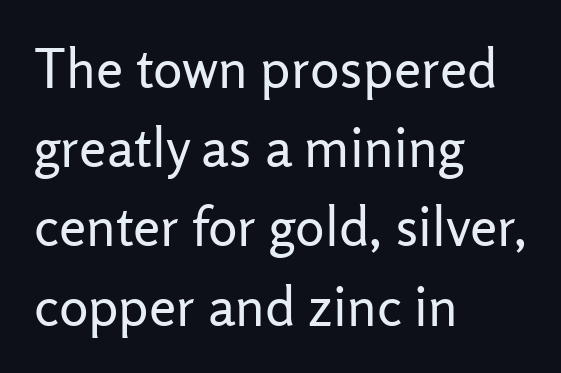
Q: Is the text bold? A: No.
Q: Is the text italic (slanted)? A: No, it is upright.
Q: Is the typeface a serif or a sans-serif typeface? A: Sans-serif.
Q: Is the text underlined? A: No.
Q: How is the paragraph aligned? A: Left-aligned.
Q: Is the spacing between letters normal or unusually wide? A: Normal.
Q: Is the spacing between lines tight, normal or loose? A: Normal.
Q: Width (condensed, normal, or wide)? A: Normal.
Q: Stroke contrast? A: Low.
Q: x-height? A: Medium.
Q: Monospaced? A: No.
